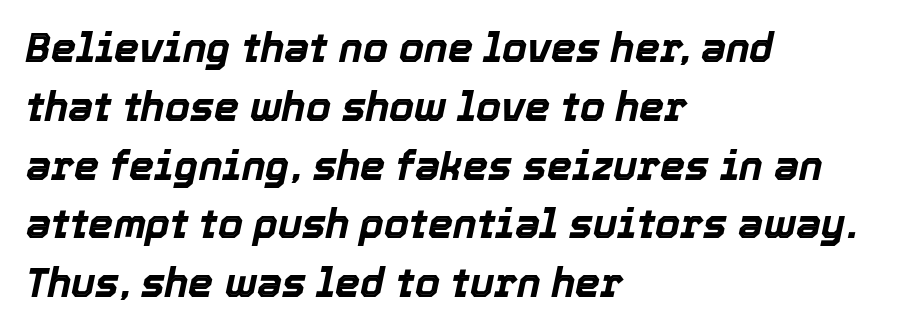
Q: Is the text bold? A: Yes.
Q: Is the text italic (slanted)? A: Yes, it leans right by about 12 degrees.
Q: Is the text underlined? A: No.
Q: How is the paragraph aligned? A: Left-aligned.
Q: Is the spacing between letters normal or unusually wide? A: Normal.
Q: Is the spacing between lines tight, normal or loose? A: Normal.
Q: Width (condensed, normal, or wide)? A: Normal.
Q: x-height? A: Medium.
Q: Monospaced? A: No.
